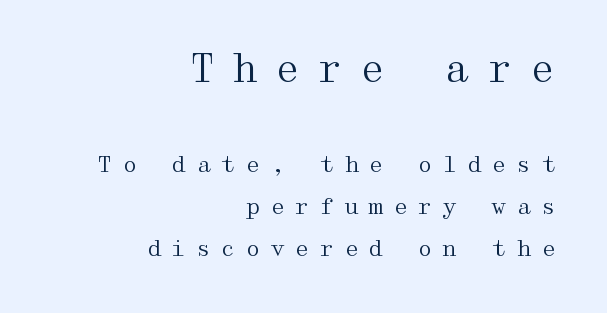
Q: Is the text bold? A: No.
Q: Is the text italic (slanted)? A: No, it is upright.
Q: Is the typeface a serif or a sans-serif typeface? A: Serif.
Q: Is the text underlined? A: No.
Q: How is the paragraph aligned? A: Right-aligned.
Q: Is the spacing between letters normal or unusually wide? A: Unusually wide.
Q: Is the spacing between lines tight, normal or loose? A: Loose.
Q: Which block of text is set in a larger size, the first (top) or the second (bottom)? A: The first (top) one.
Q: Width (condensed, normal, or wide)? A: Wide.
Q: Stroke contrast? A: Medium.
Q: x-height? A: Medium.
